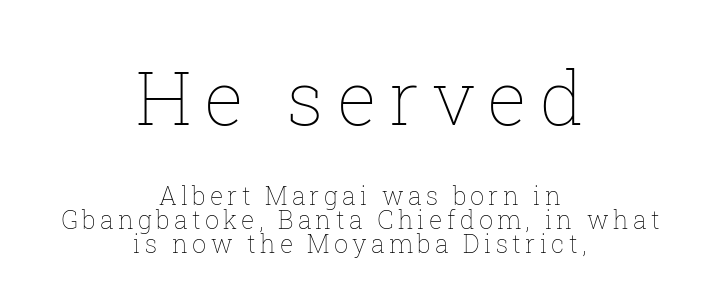
The image shows 75 px thin type, upright; set centered, tight line spacing (0.96x), not underlined; the first (top) block is 3.0x larger; low stroke contrast and a medium x-height.
